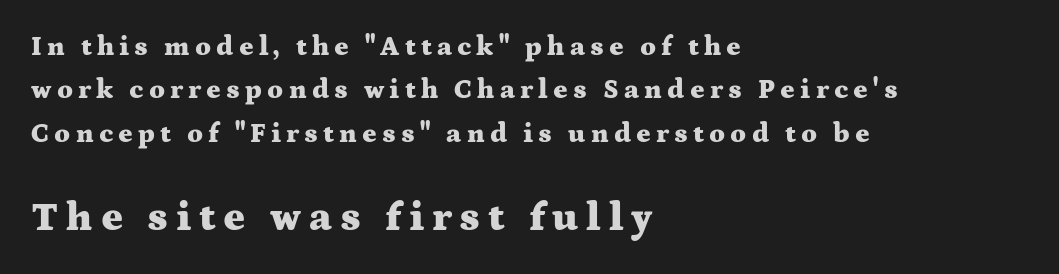
Q: Is the text bold? A: Yes.
Q: Is the text italic (slanted)? A: No, it is upright.
Q: Is the typeface a serif or a sans-serif typeface? A: Serif.
Q: Is the text underlined? A: No.
Q: How is the paragraph aligned? A: Left-aligned.
Q: Is the spacing between lines tight, normal or loose? A: Normal.
Q: Which block of text is set in a larger size, the first (top) or the second (bottom)? A: The second (bottom) one.
Q: Width (condensed, normal, or wide)? A: Wide.
Q: Stroke contrast? A: Medium.
Q: x-height? A: Medium.
Q: Monospaced? A: No.
